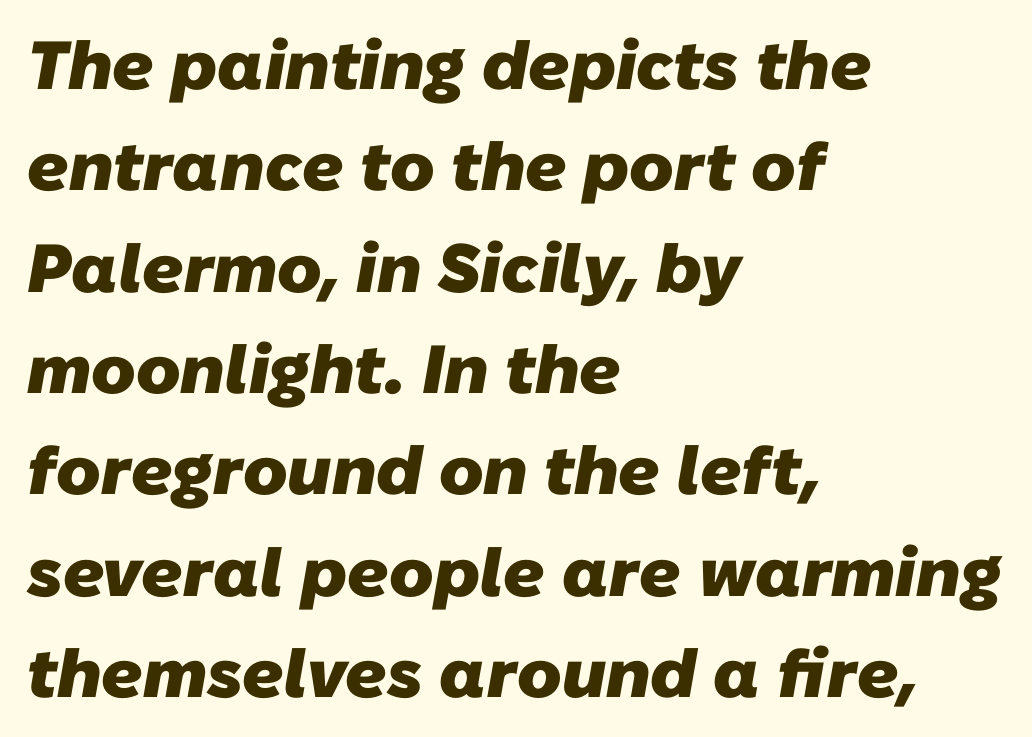
{"serif": "no", "bold": "yes", "weight": "heavy", "width": "normal", "stroke_contrast": "low", "x_height": "medium", "monospaced": "no", "underline": "no", "align": "left", "line_spacing": "normal", "line_spacing_ratio": 1.49, "letter_spacing": "normal", "letter_spacing_em": 0.0, "glyph_px": 68}
